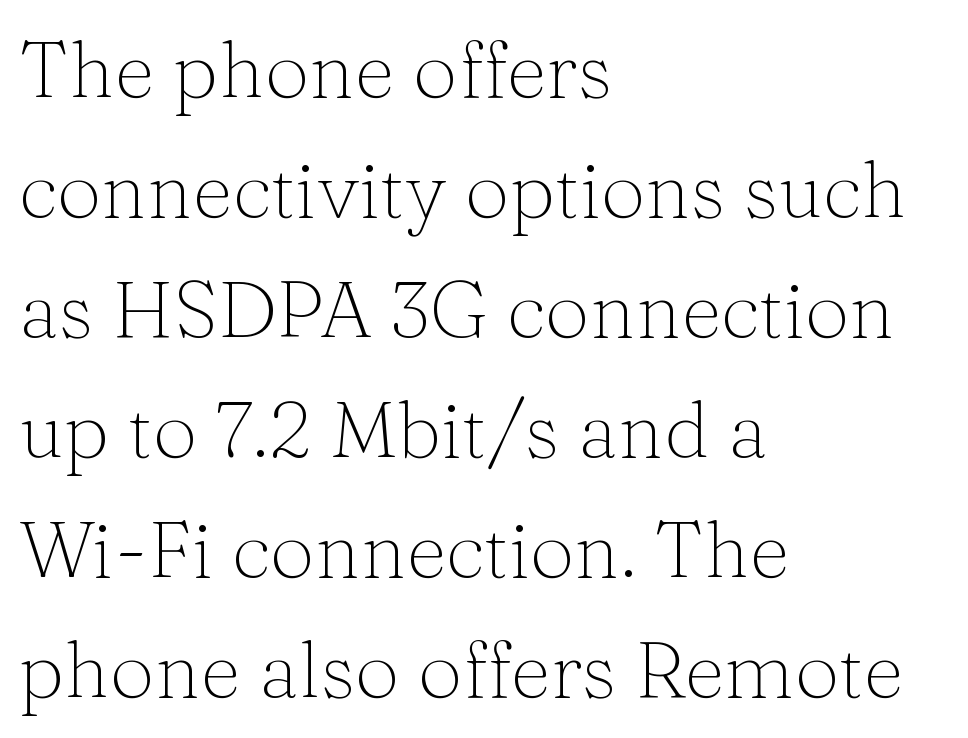
Q: Is the text bold? A: No.
Q: Is the text italic (slanted)? A: No, it is upright.
Q: Is the typeface a serif or a sans-serif typeface? A: Serif.
Q: Is the text underlined? A: No.
Q: How is the paragraph aligned? A: Left-aligned.
Q: Is the spacing between letters normal or unusually wide? A: Normal.
Q: Is the spacing between lines tight, normal or loose? A: Normal.
Q: Width (condensed, normal, or wide)? A: Normal.
Q: Stroke contrast? A: Medium.
Q: x-height? A: Medium.
Q: Monospaced? A: No.
